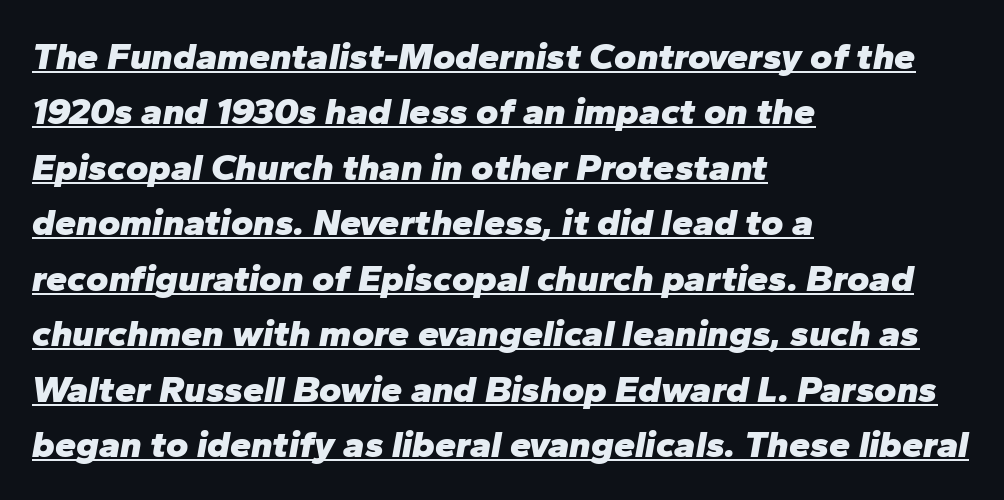
{"italic": "yes", "lean": "right", "slant_degrees": 10, "bold": "yes", "weight": "heavy", "width": "normal", "stroke_contrast": "low", "x_height": "medium", "monospaced": "no", "underline": "yes", "align": "left", "line_spacing": "normal", "line_spacing_ratio": 1.46, "letter_spacing": "normal", "letter_spacing_em": 0.0, "glyph_px": 38}
